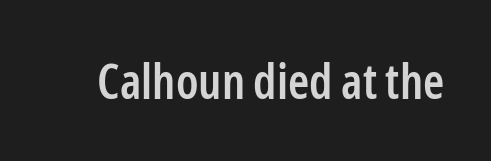
Is the type bold? Partly — it's a semibold, heavier than regular but not fully bold. This sample has the flowing, uneven cadence of proportional lettering. This sample uses a sans-serif face. Unmarked baselines from the first word to the last.
